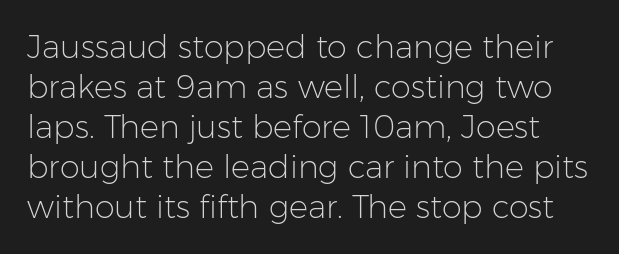
The image shows 32 px light sans-serif type, upright; set normal line spacing (1.25x), normal letter spacing, not underlined; low stroke contrast and a medium x-height.
